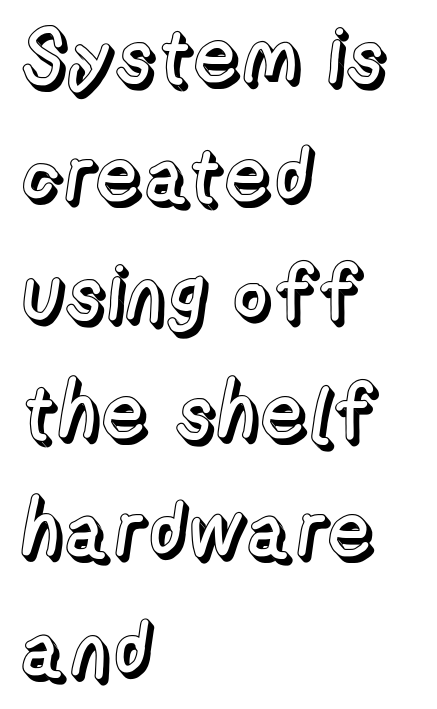
Q: Is the text italic (slanted)? A: Yes.
Q: Is the text underlined? A: No.
Q: How is the paragraph aligned? A: Left-aligned.
Q: Is the spacing between letters normal or unusually wide? A: Normal.
Q: Is the spacing between lines tight, normal or loose? A: Normal.
Q: Width (condensed, normal, or wide)? A: Normal.
Q: x-height? A: Medium.
Q: Monospaced? A: No.
